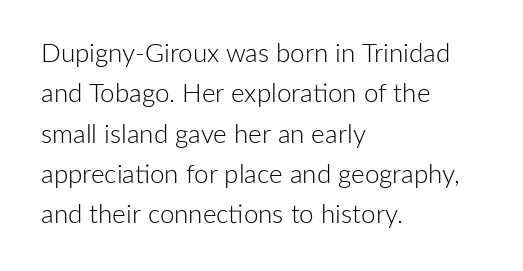
Check the space under the baseline: it is left empty. The type sits square on the baseline with zero lean. Line spacing here is normal. Casual observation: everything's shoved over to the left. Honestly, the letter spacing is just normal — you wouldn't notice it.
